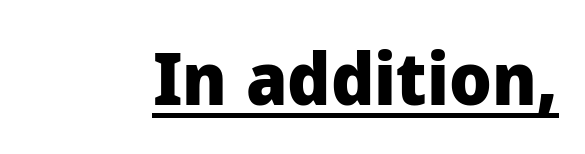
{"serif": "no", "italic": "no", "bold": "yes", "weight": "heavy", "width": "normal", "stroke_contrast": "low", "x_height": "medium", "monospaced": "no", "underline": "yes", "letter_spacing": "normal", "letter_spacing_em": 0.0, "glyph_px": 73}
